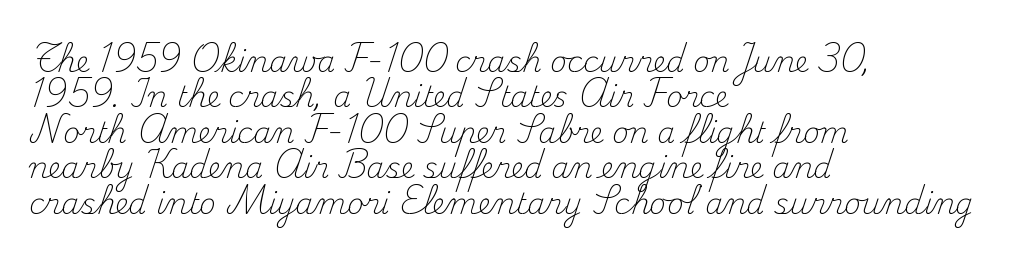
{"serif": "yes", "bold": "no", "weight": "light", "width": "normal", "stroke_contrast": "medium", "x_height": "small", "monospaced": "no", "underline": "no", "align": "left", "line_spacing_ratio": 1.22, "letter_spacing": "normal", "letter_spacing_em": 0.0, "glyph_px": 29}
